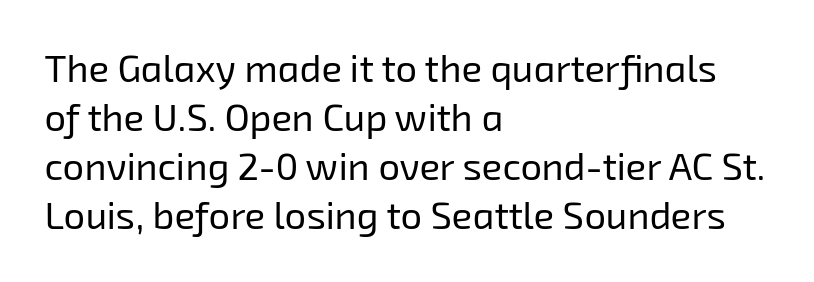
The image shows 38 px regular-weight sans-serif type; set left-aligned, normal line spacing (1.29x), normal letter spacing, not underlined; low stroke contrast and a medium x-height.
